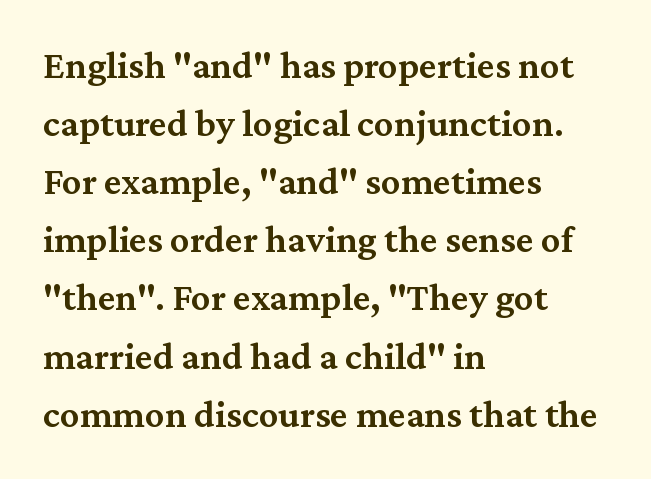
{"serif": "yes", "italic": "no", "bold": "semi", "weight": "semibold", "width": "normal", "stroke_contrast": "medium", "x_height": "medium", "monospaced": "no", "underline": "no", "align": "left", "line_spacing": "normal", "line_spacing_ratio": 1.49, "letter_spacing": "normal", "letter_spacing_em": 0.0, "glyph_px": 39}
